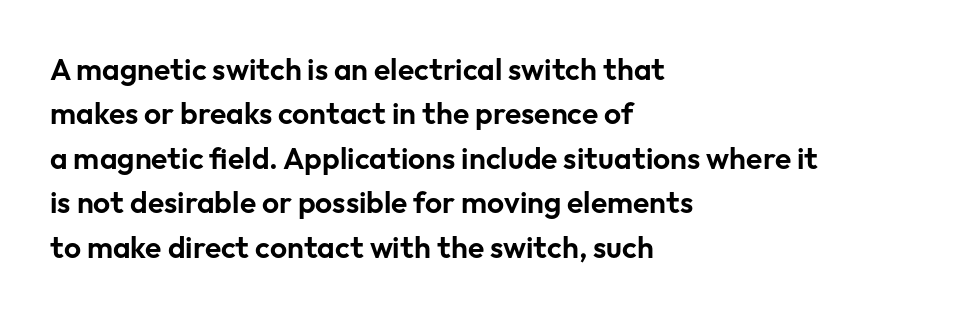
{"serif": "no", "italic": "no", "width": "normal", "stroke_contrast": "low", "x_height": "medium", "monospaced": "no", "underline": "no", "align": "left", "line_spacing": "normal", "line_spacing_ratio": 1.48, "letter_spacing": "normal", "letter_spacing_em": 0.0, "glyph_px": 30}
